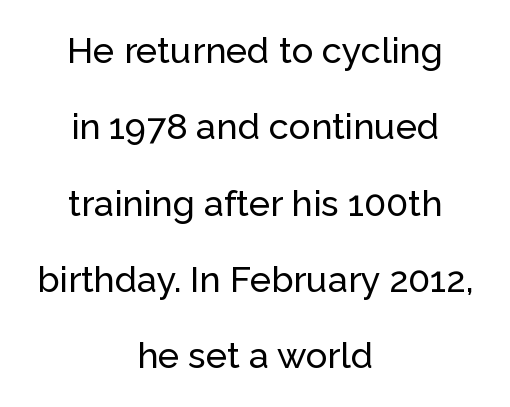
The words here are not underlined. The type sits square on the baseline with zero lean. Each letter keeps its own natural width here, so spacing adapts to shape. This rendering leaves character spacing at its baseline value. The whitespace from short lines is split evenly between both sides. Serifs: no, the terminals of the letterforms are clean.
